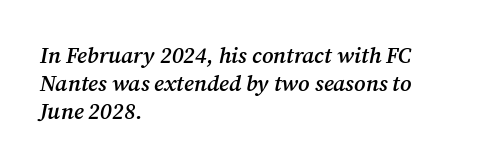
{"italic": "yes", "lean": "right", "slant_degrees": 12, "bold": "semi", "underline": "no", "align": "left", "line_spacing": "normal", "line_spacing_ratio": 1.28, "letter_spacing": "normal", "letter_spacing_em": 0.0, "glyph_px": 22}
